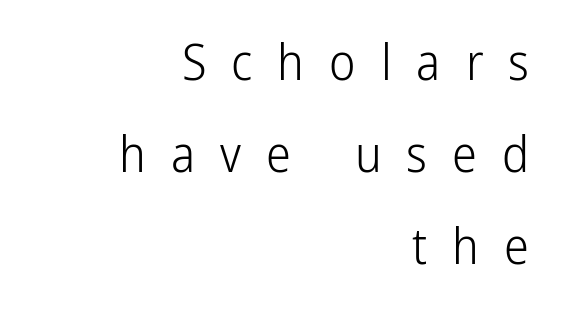
Q: Is the text bold? A: No.
Q: Is the text italic (slanted)? A: No, it is upright.
Q: Is the typeface a serif or a sans-serif typeface? A: Sans-serif.
Q: Is the text underlined? A: No.
Q: How is the paragraph aligned? A: Right-aligned.
Q: Is the spacing between letters normal or unusually wide? A: Unusually wide.
Q: Width (condensed, normal, or wide)? A: Condensed.
Q: Stroke contrast? A: Low.
Q: x-height? A: Medium.
Q: Monospaced? A: No.
